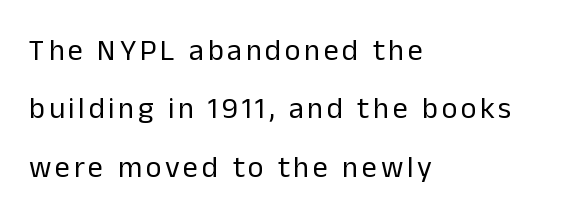
The image shows 30 px regular-weight sans-serif type, upright; set left-aligned, loose line spacing (1.95x), not underlined; low stroke contrast and a medium x-height.
